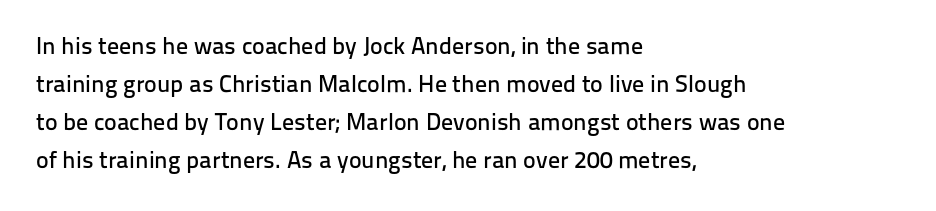
A normal amount of white space separates one row of letters from the next. In terms of letterspacing, this is plain default setting. Quick note: not italic, upright. Only glyphs here, with clear space below each row. Horizontally, the lines are justified to the leading edge only.
